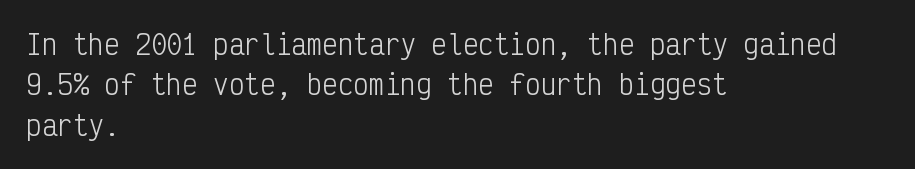
The image shows 26 px text type, upright; set left-aligned, normal line spacing (1.55x), normal letter spacing, not underlined.
